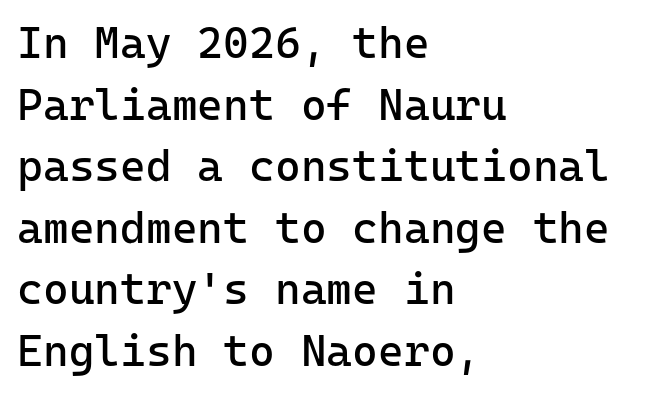
Spacing between characters is what you'd get straight out of the box. The lettering stays uniformly vertical, giving the passage a roman look. The weight would be labelled regular, book, light, or lighter still. Nope, no serifs anywhere on these letters. Any mark beneath the type? The region is blank.
